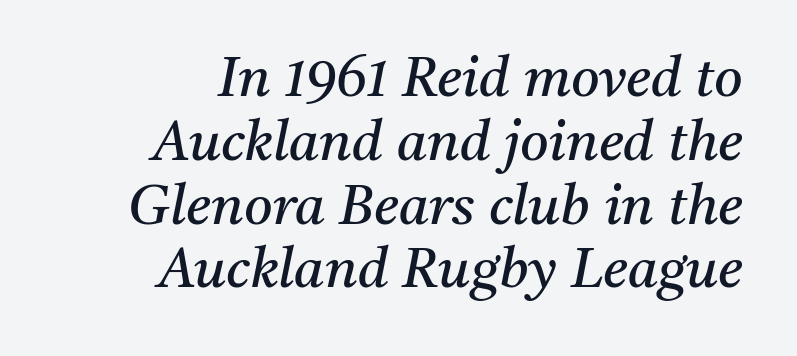
{"serif": "yes", "italic": "yes", "lean": "right", "slant_degrees": 11, "bold": "no", "weight": "regular", "width": "normal", "stroke_contrast": "medium", "x_height": "medium", "monospaced": "no", "underline": "no", "align": "right", "line_spacing_ratio": 1.16, "letter_spacing": "normal", "letter_spacing_em": 0.0, "glyph_px": 55}
